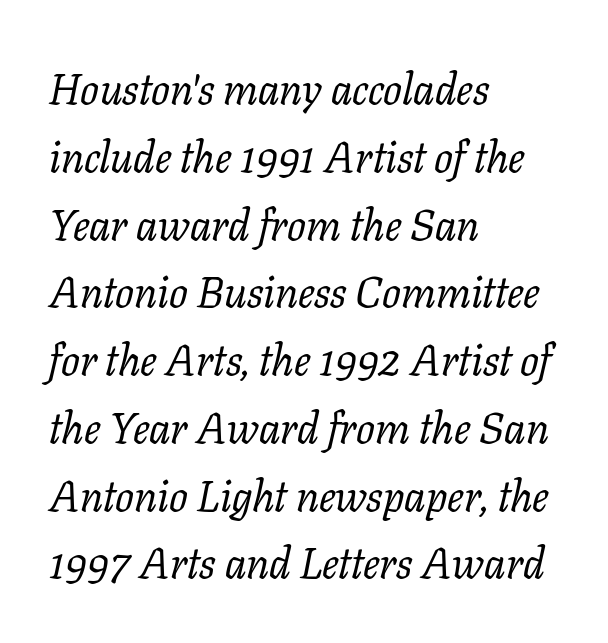
{"serif": "yes", "italic": "yes", "lean": "right", "slant_degrees": 11, "bold": "no", "weight": "regular", "width": "normal", "stroke_contrast": "low", "x_height": "medium", "monospaced": "no", "underline": "no", "align": "left", "line_spacing": "normal", "line_spacing_ratio": 1.54, "letter_spacing": "normal", "letter_spacing_em": 0.0, "glyph_px": 44}
